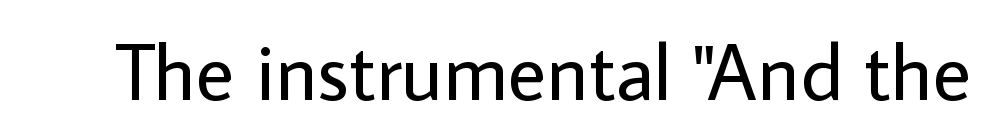
{"serif": "no", "italic": "no", "bold": "no", "weight": "regular", "width": "normal", "stroke_contrast": "low", "x_height": "medium", "monospaced": "no", "underline": "no", "letter_spacing": "normal", "letter_spacing_em": 0.0, "glyph_px": 80}
